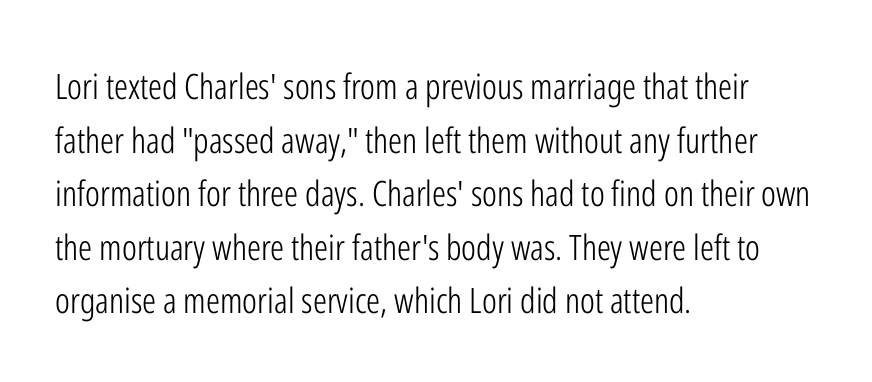
{"serif": "no", "italic": "no", "bold": "no", "weight": "light", "width": "condensed", "stroke_contrast": "low", "x_height": "medium", "monospaced": "no", "underline": "no", "align": "left", "line_spacing": "normal", "line_spacing_ratio": 1.53, "letter_spacing": "normal", "letter_spacing_em": 0.0, "glyph_px": 35}
